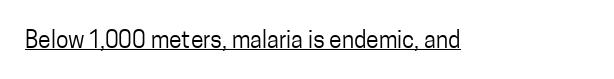
Students, observe the line beneath the letters — that is underlining. You can tell it's not italic because the verticals are truly vertical. Stems here are at most as thick as an everyday book face. Between one letter and the next there's only the usual sliver of space.
